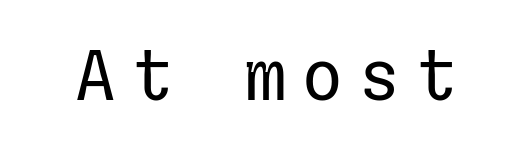
{"serif": "no", "italic": "no", "bold": "no", "weight": "regular", "width": "normal", "stroke_contrast": "low", "x_height": "medium", "underline": "no", "letter_spacing": "wide", "letter_spacing_em": 0.2, "glyph_px": 71}
